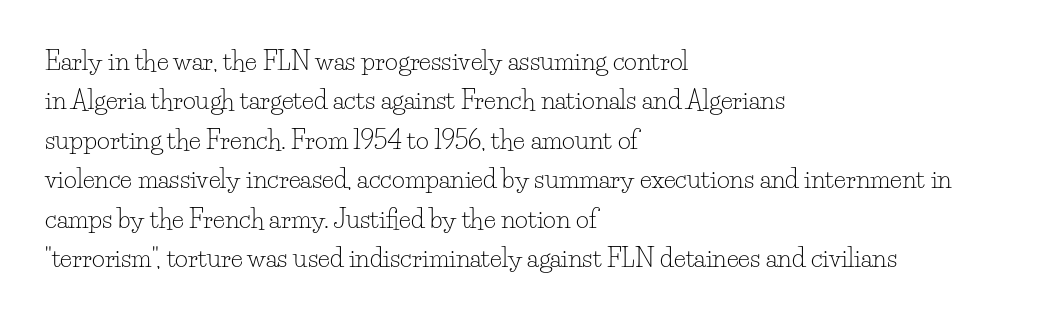
{"italic": "no", "bold": "no", "underline": "no", "align": "left", "line_spacing": "normal", "line_spacing_ratio": 1.58, "letter_spacing": "normal", "letter_spacing_em": 0.0, "glyph_px": 25}
